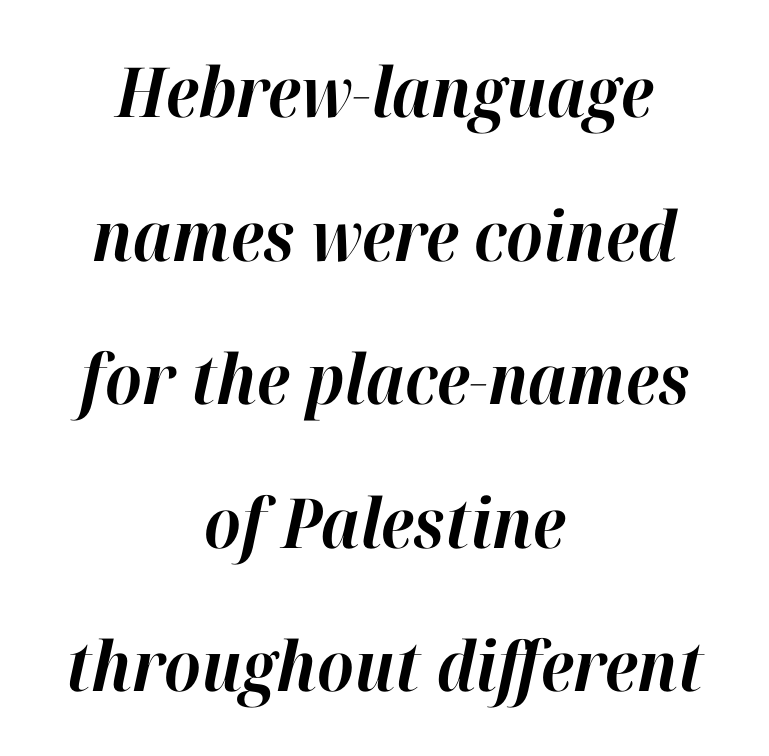
The image shows 69 px bold type, italic (leaning right); set centered, loose line spacing (2.08x), normal letter spacing, not underlined; high stroke contrast and a medium x-height.
